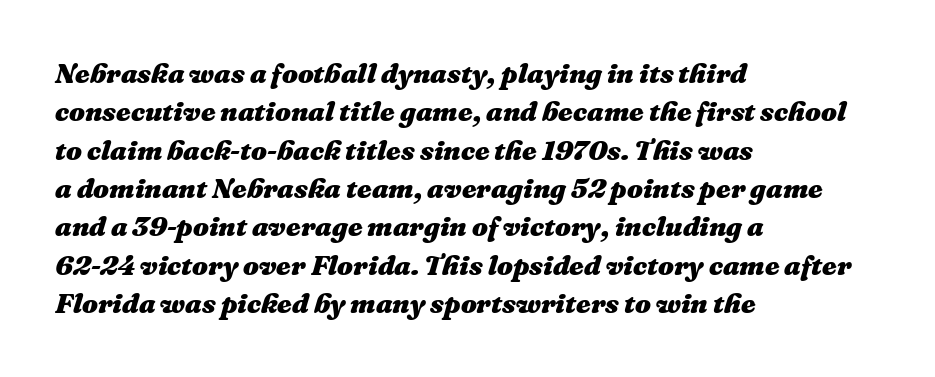
{"italic": "yes", "lean": "right", "slant_degrees": 16, "bold": "yes", "weight": "heavy", "width": "normal", "stroke_contrast": "medium", "x_height": "medium", "monospaced": "no", "underline": "no", "align": "left", "line_spacing": "normal", "line_spacing_ratio": 1.37, "letter_spacing": "normal", "letter_spacing_em": 0.0, "glyph_px": 28}
